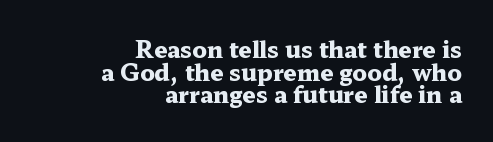
This sample uses an upright cut, with every glyph sitting square on the baseline. There is no visible air inserted between adjacent glyphs. Horizontal bands of white between lines are thin slivers. The lines in this sample share a right terminus and differ only in where they begin. Pretty heavy lettering here — definitely bold. Has an underline been added? It has not.
